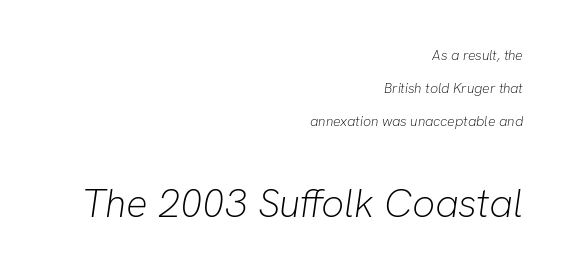
{"italic": "yes", "lean": "right", "slant_degrees": 8, "bold": "no", "weight": "light", "width": "normal", "stroke_contrast": "low", "x_height": "medium", "monospaced": "no", "underline": "no", "align": "right", "line_spacing": "loose", "line_spacing_ratio": 2.36, "letter_spacing": "normal", "letter_spacing_em": 0.0, "larger_block": "second", "size_ratio": 2.86, "glyph_px": 40}
